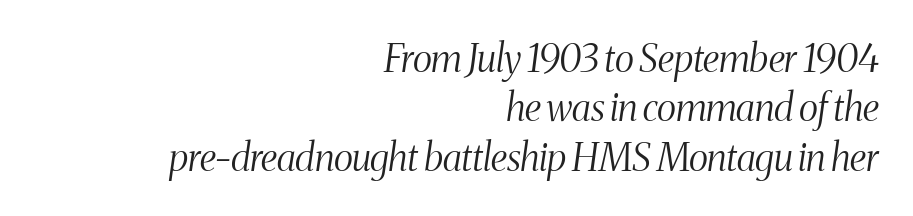
The typography opts for an oblique posture over an upright one. Does the leading feel generous? No, just average. Does the type have serifs? Yes, each stem ends in a small foot. Default kerning and tracking; the words read as compact shapes. The gap between lines stays unmarked.
